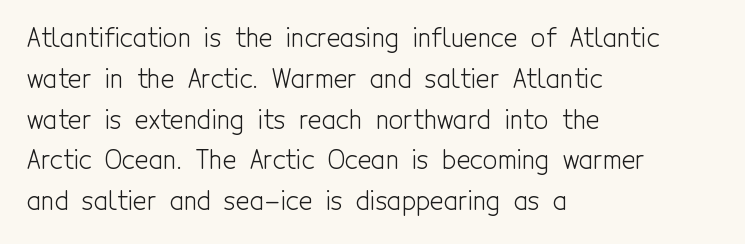
Q: Is the text bold? A: No.
Q: Is the text italic (slanted)? A: No, it is upright.
Q: Is the text underlined? A: No.
Q: How is the paragraph aligned? A: Left-aligned.
Q: Is the spacing between letters normal or unusually wide? A: Normal.
Q: Is the spacing between lines tight, normal or loose? A: Normal.
